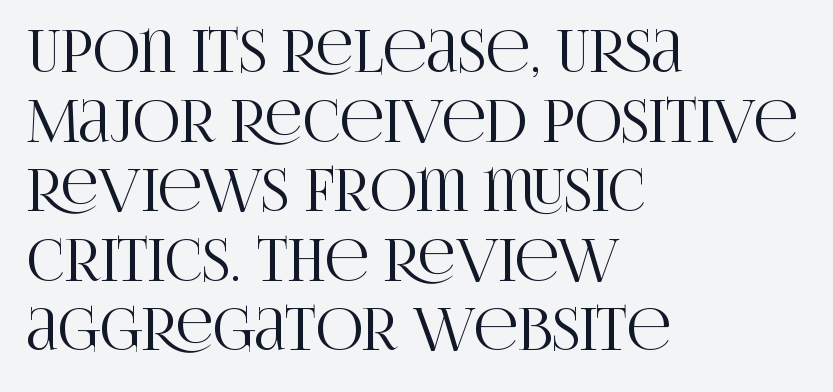
Q: Is the text italic (slanted)? A: No, it is upright.
Q: Is the typeface a serif or a sans-serif typeface? A: Serif.
Q: Is the text underlined? A: No.
Q: How is the paragraph aligned? A: Left-aligned.
Q: Is the spacing between letters normal or unusually wide? A: Normal.
Q: Width (condensed, normal, or wide)? A: Condensed.
Q: Stroke contrast? A: High.
Q: x-height? A: Large.
Q: Monospaced? A: No.
